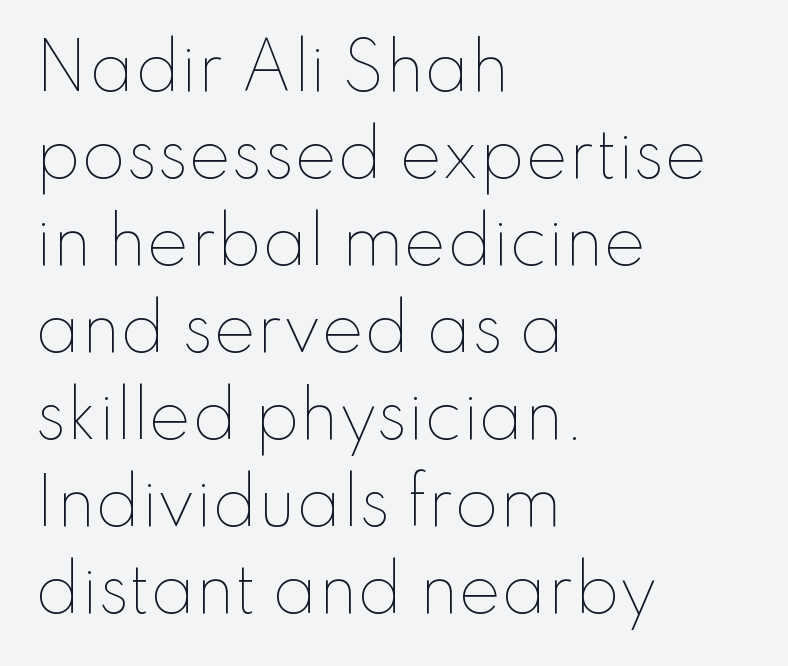
The image shows 64 px thin type, upright; set left-aligned, normal line spacing (1.36x), normal letter spacing, not underlined; low stroke contrast and a small x-height.
